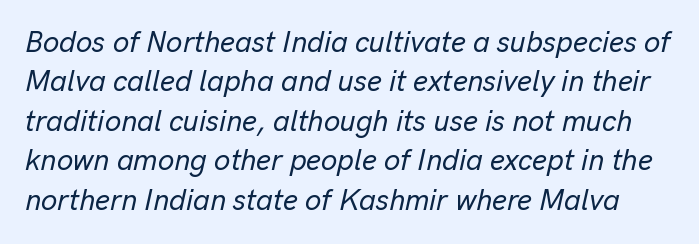
The image shows 29 px text type, italic (leaning right); set normal line spacing (1.36x), normal letter spacing, not underlined; low stroke contrast and a medium x-height.
